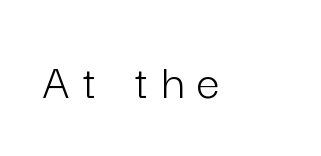
Q: Is the text bold? A: No.
Q: Is the text italic (slanted)? A: No, it is upright.
Q: Is the typeface a serif or a sans-serif typeface? A: Sans-serif.
Q: Is the text underlined? A: No.
Q: Is the spacing between letters normal or unusually wide? A: Unusually wide.
Q: Width (condensed, normal, or wide)? A: Normal.
Q: Stroke contrast? A: Low.
Q: x-height? A: Medium.
Q: Monospaced? A: No.
